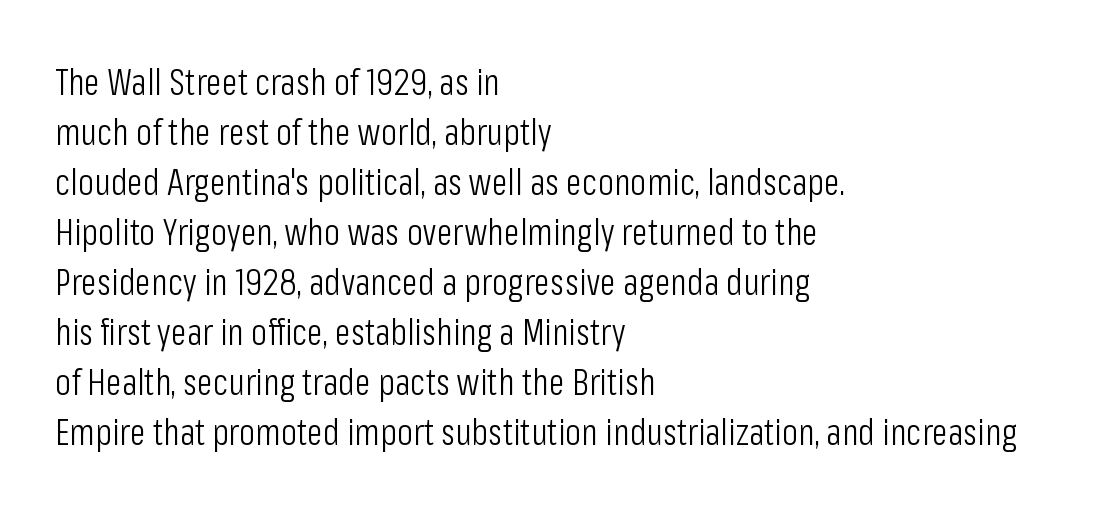
{"serif": "no", "italic": "no", "bold": "no", "weight": "light", "width": "condensed", "stroke_contrast": "low", "x_height": "medium", "monospaced": "no", "underline": "no", "align": "left", "line_spacing": "normal", "line_spacing_ratio": 1.35, "letter_spacing": "normal", "letter_spacing_em": 0.0, "glyph_px": 37}
